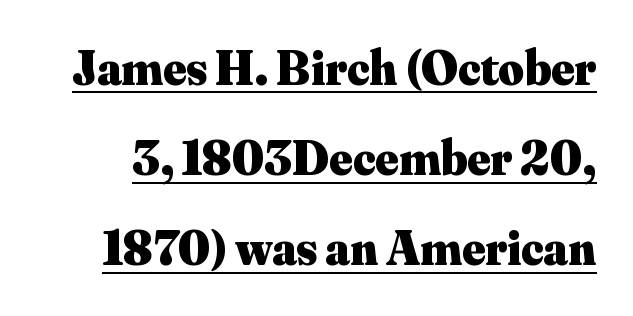
{"serif": "yes", "italic": "no", "bold": "yes", "weight": "heavy", "width": "normal", "stroke_contrast": "medium", "x_height": "small", "monospaced": "no", "underline": "yes", "line_spacing_ratio": 1.84, "letter_spacing": "normal", "letter_spacing_em": 0.0, "glyph_px": 49}
